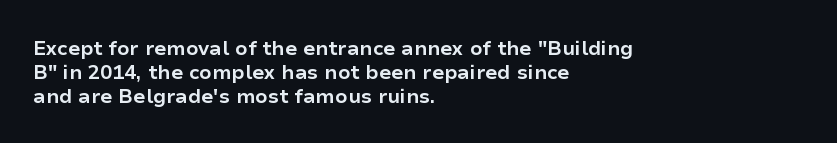
{"italic": "no", "bold": "yes", "underline": "no", "align": "left", "line_spacing_ratio": 1.2, "letter_spacing": "normal", "letter_spacing_em": 0.0, "glyph_px": 20}
